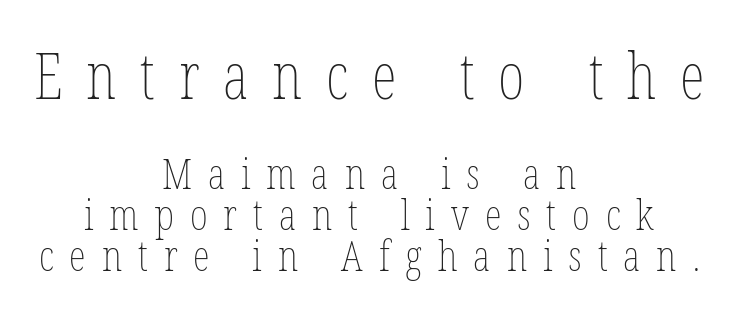
The image shows 64 px thin, condensed type, upright; set centered, tight line spacing (0.96x), unusually wide letter spacing (+0.37 em), not underlined; the first (top) block is 1.49x larger; low stroke contrast and a medium x-height.
